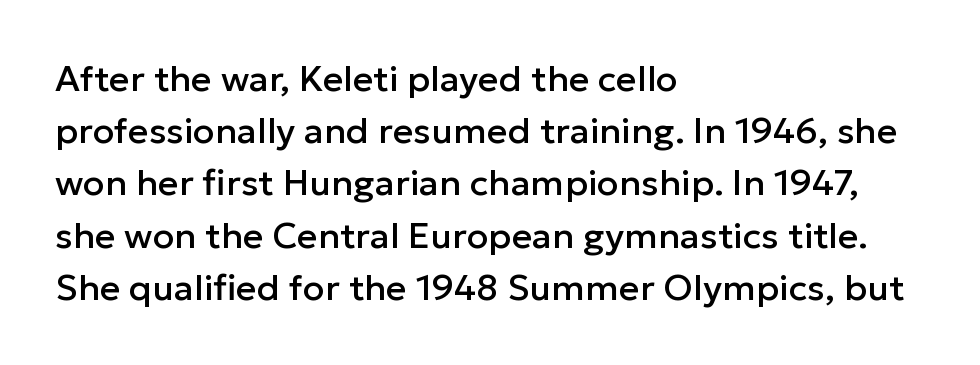
The image shows 36 px sans-serif type, upright; set left-aligned, normal line spacing (1.45x), normal letter spacing, not underlined; low stroke contrast and a medium x-height.
